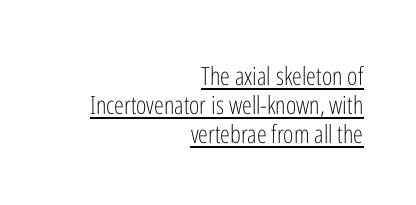
{"italic": "no", "bold": "no", "underline": "yes", "align": "right", "line_spacing_ratio": 1.16, "letter_spacing": "normal", "letter_spacing_em": 0.0, "glyph_px": 25}
